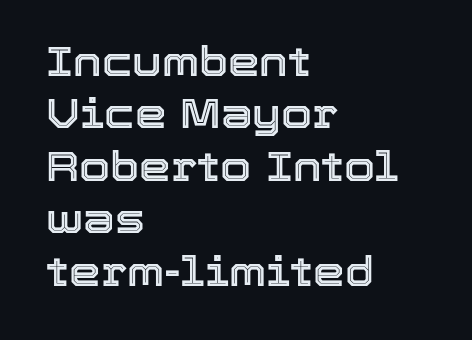
Leftover space on each line is placed entirely after the last word. Character widths vary here, with narrow letters taking less room than wide ones. How are the letters spaced? Ordinarily, with no added tracking. Regarding leading, the lines here are spaced in the standard way. The letters stand upright; this is a roman face.
